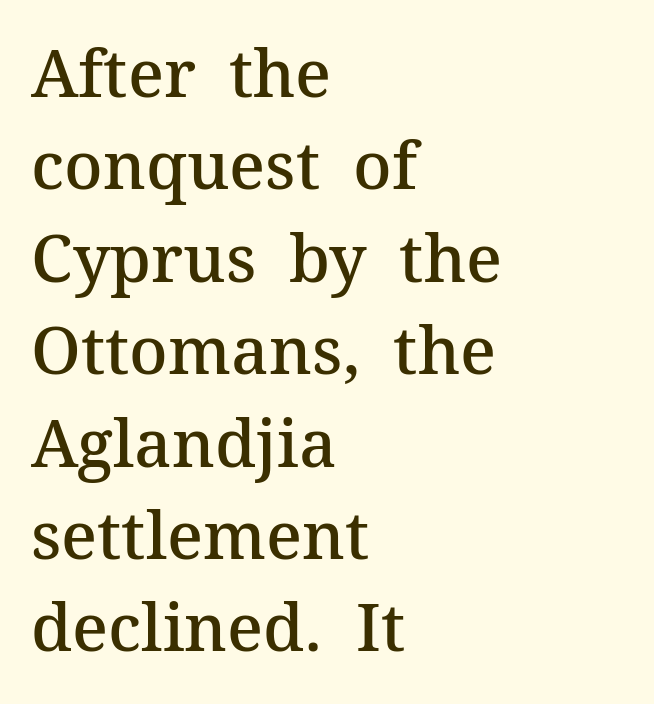
The image shows 66 px semibold serif type, upright; set left-aligned, normal line spacing (1.4x), normal letter spacing, not underlined; medium stroke contrast and a medium x-height.
